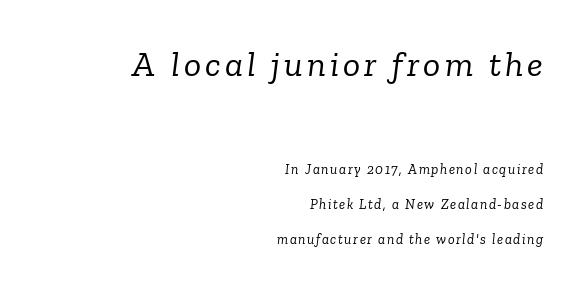
Q: Is the text bold? A: No.
Q: Is the text italic (slanted)? A: Yes, it leans right by about 6 degrees.
Q: Is the typeface a serif or a sans-serif typeface? A: Serif.
Q: Is the text underlined? A: No.
Q: How is the paragraph aligned? A: Right-aligned.
Q: Is the spacing between lines tight, normal or loose? A: Loose.
Q: Which block of text is set in a larger size, the first (top) or the second (bottom)? A: The first (top) one.
Q: Width (condensed, normal, or wide)? A: Normal.
Q: Stroke contrast? A: Low.
Q: x-height? A: Medium.
Q: Monospaced? A: No.
